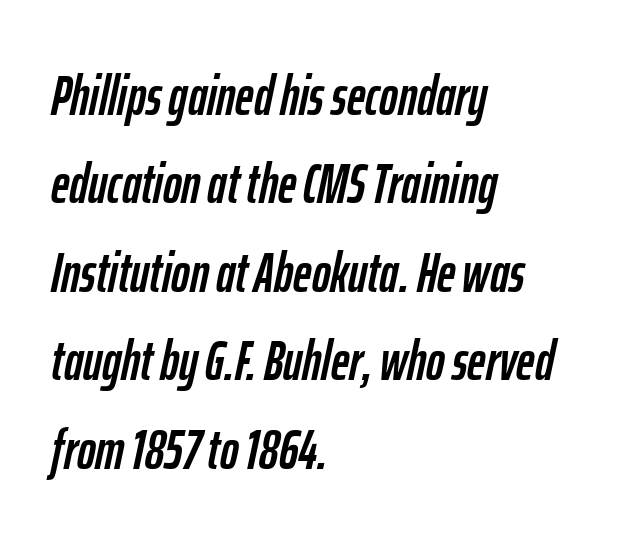
The image shows 56 px condensed type, italic (leaning right); set left-aligned, normal line spacing (1.58x), normal letter spacing, not underlined; low stroke contrast and a medium x-height.
